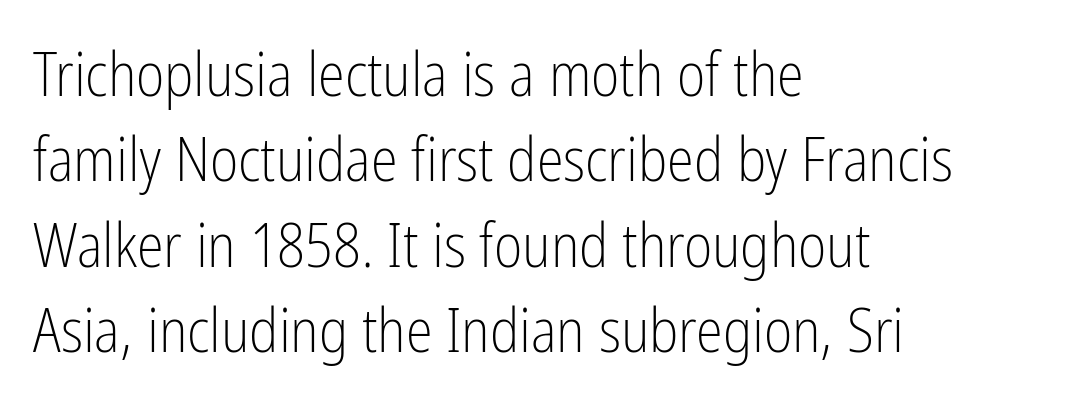
{"serif": "no", "italic": "no", "bold": "no", "weight": "light", "width": "condensed", "stroke_contrast": "low", "x_height": "medium", "monospaced": "no", "underline": "no", "align": "left", "line_spacing": "normal", "line_spacing_ratio": 1.4, "letter_spacing": "normal", "letter_spacing_em": 0.0, "glyph_px": 61}
